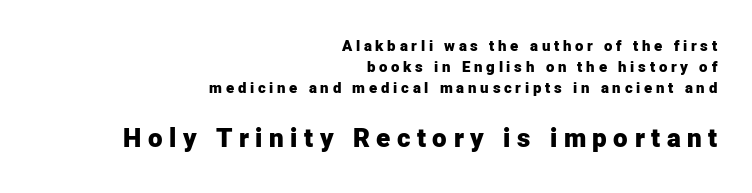
The image shows 26 px bold type, upright; set right-aligned, normal line spacing (1.4x), unusually wide letter spacing (+0.25 em), not underlined; the second (bottom) block is 1.73x larger.
